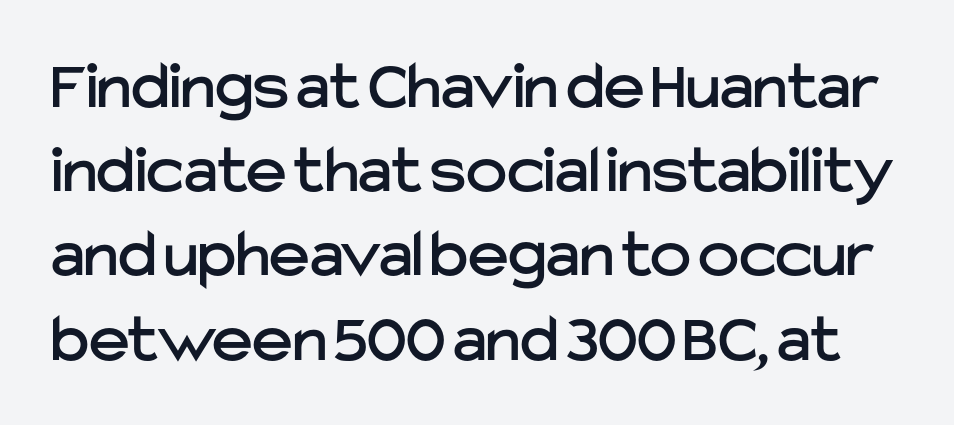
{"serif": "no", "italic": "no", "width": "normal", "stroke_contrast": "low", "x_height": "medium", "monospaced": "no", "underline": "no", "line_spacing_ratio": 1.22, "letter_spacing": "normal", "letter_spacing_em": 0.0, "glyph_px": 69}
